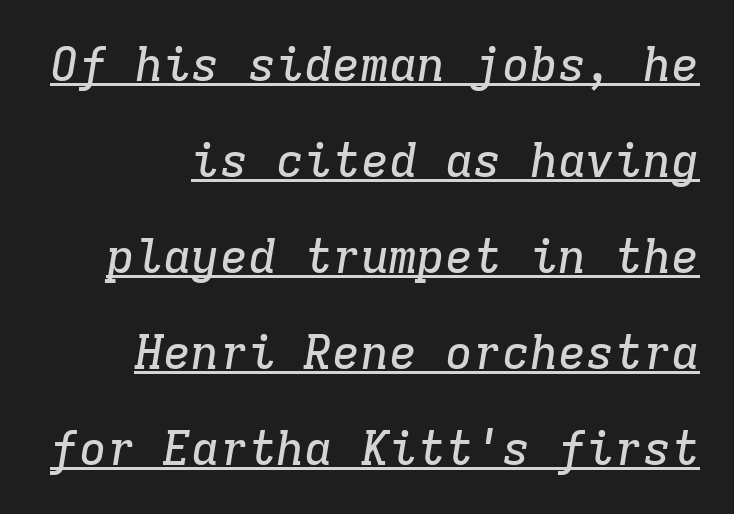
The image shows 47 px serif type, italic (leaning right), monospaced; set right-aligned, loose line spacing (2.04x), normal letter spacing, underlined; low stroke contrast and a medium x-height.
